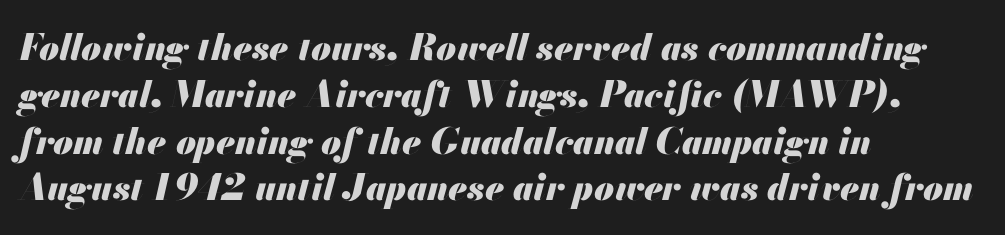
The specimen reads as italic at a glance. The gaps between neighbouring characters are ordinary and unremarkable. Clear beneath every line of the passage. Typesetter's note: full bold, strokes at maximum text heaviness. This block has exactly the height ordinary leading produces. Compared with a centered layout, this one pins lines to the left instead.
